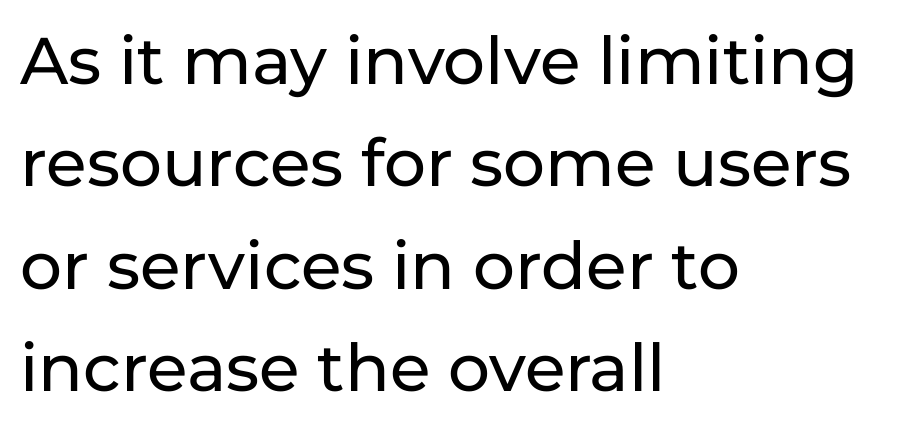
Q: Is the text italic (slanted)? A: No, it is upright.
Q: Is the typeface a serif or a sans-serif typeface? A: Sans-serif.
Q: Is the text underlined? A: No.
Q: How is the paragraph aligned? A: Left-aligned.
Q: Is the spacing between letters normal or unusually wide? A: Normal.
Q: Is the spacing between lines tight, normal or loose? A: Normal.
Q: Width (condensed, normal, or wide)? A: Normal.
Q: Stroke contrast? A: Low.
Q: x-height? A: Medium.
Q: Monospaced? A: No.
